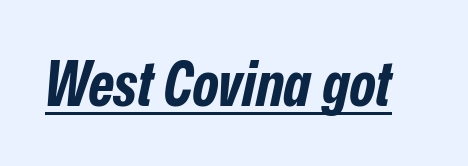
Q: Is the text bold? A: Yes.
Q: Is the text italic (slanted)? A: Yes, it leans right by about 12 degrees.
Q: Is the text underlined? A: Yes.
Q: Is the spacing between letters normal or unusually wide? A: Normal.
Q: Width (condensed, normal, or wide)? A: Condensed.
Q: Stroke contrast? A: Low.
Q: x-height? A: Medium.
Q: Monospaced? A: No.
